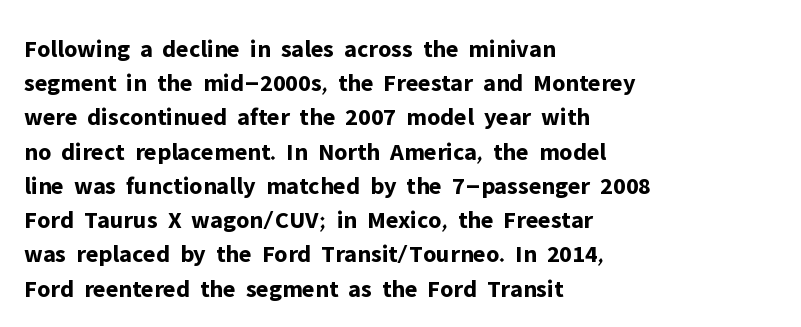
The lines in this sample share a left origin and differ only in where they stop. Summary of vertical rhythm: regular, with standard interline spacing. Italic: no, the glyphs are upright roman. The letterforms sit shoulder to shoulder at normal distance. Set as a true bold cut, around the 700 mark. The baseline area is clear.
